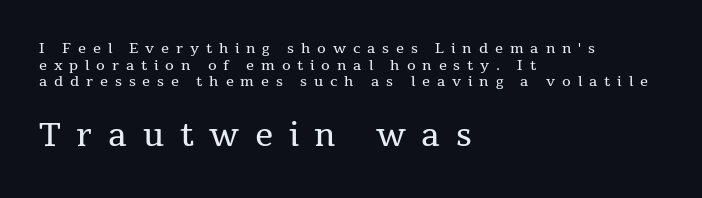
Q: Is the text bold? A: No.
Q: Is the text italic (slanted)? A: No, it is upright.
Q: Is the typeface a serif or a sans-serif typeface? A: Serif.
Q: Is the text underlined? A: No.
Q: How is the paragraph aligned? A: Left-aligned.
Q: Is the spacing between letters normal or unusually wide? A: Unusually wide.
Q: Which block of text is set in a larger size, the first (top) or the second (bottom)? A: The second (bottom) one.
Q: Width (condensed, normal, or wide)? A: Normal.
Q: Stroke contrast? A: Medium.
Q: x-height? A: Medium.
Q: Monospaced? A: No.
